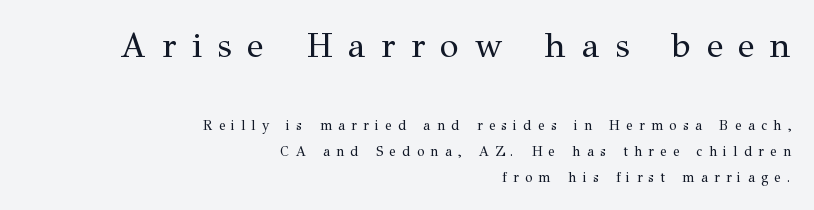
Q: Is the text bold? A: No.
Q: Is the text italic (slanted)? A: No, it is upright.
Q: Is the typeface a serif or a sans-serif typeface? A: Serif.
Q: Is the text underlined? A: No.
Q: How is the paragraph aligned? A: Right-aligned.
Q: Is the spacing between letters normal or unusually wide? A: Unusually wide.
Q: Which block of text is set in a larger size, the first (top) or the second (bottom)? A: The first (top) one.
Q: Width (condensed, normal, or wide)? A: Normal.
Q: Stroke contrast? A: Medium.
Q: x-height? A: Medium.
Q: Monospaced? A: No.
